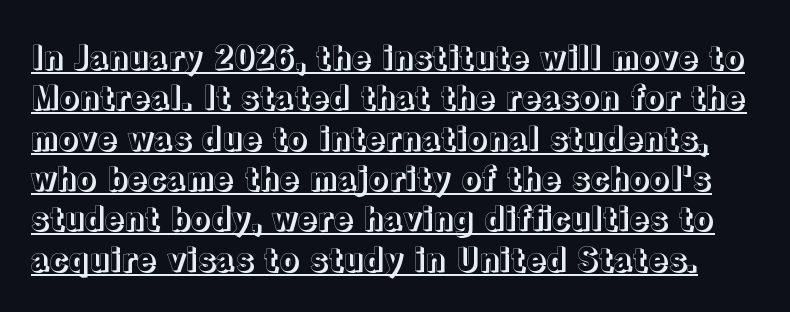
A normal amount of white space separates one row of letters from the next. Vertical strokes here are truly vertical. The face used here is rendered with its standard letterfit. The typesetter has applied underlining to the passage shown. Note the varied advance widths — an 'i' is clearly narrower than an 'm'.
